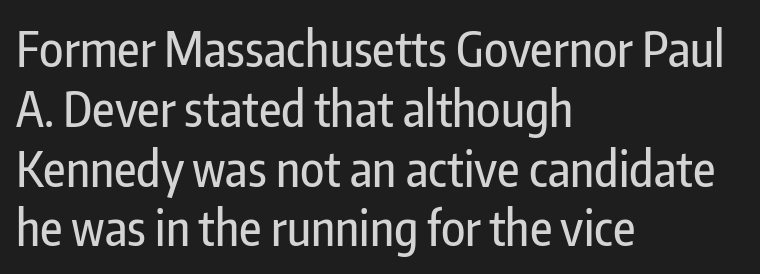
You could not count columns in this text — the font is proportionally spaced. You can tell from the bare stems that sans-serif type was used. The letters sit at their default tracking, neither squeezed nor spread. The typography opts for an upright posture over an oblique one. If you drew a ruler down the left edge, every line would touch it.
